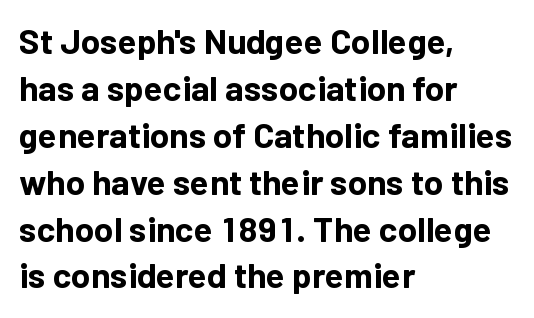
Thick stems and heavy bowls — unmistakably bold. Do the characters align in a grid? No, the font is proportional. Quick note: not italic, upright. Vertically, the passage feels balanced, rows spaced as you'd expect. These lines stack with their left ends in a neat column.
